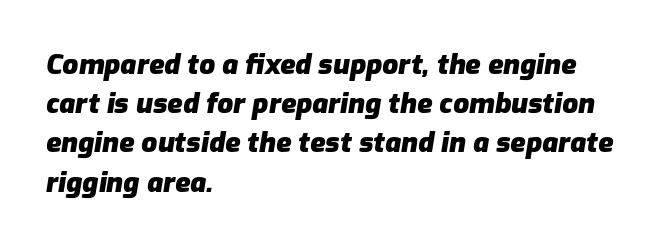
Q: Is the text bold? A: Yes.
Q: Is the text italic (slanted)? A: Yes, it leans right by about 9 degrees.
Q: Is the text underlined? A: No.
Q: How is the paragraph aligned? A: Left-aligned.
Q: Is the spacing between letters normal or unusually wide? A: Normal.
Q: Is the spacing between lines tight, normal or loose? A: Normal.
Q: Width (condensed, normal, or wide)? A: Normal.
Q: Stroke contrast? A: Low.
Q: x-height? A: Medium.
Q: Monospaced? A: No.
